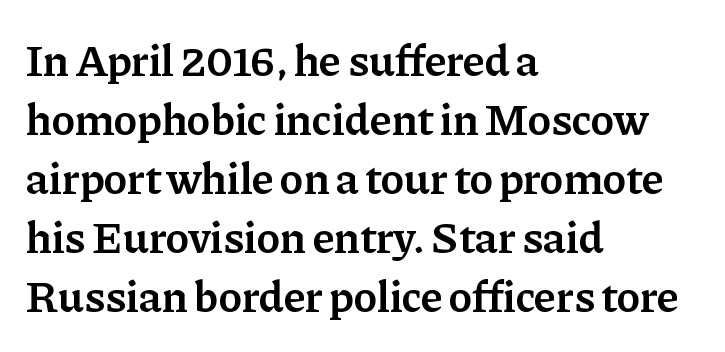
Q: Is the text bold? A: Semi-bold.
Q: Is the text italic (slanted)? A: No, it is upright.
Q: Is the typeface a serif or a sans-serif typeface? A: Serif.
Q: Is the text underlined? A: No.
Q: How is the paragraph aligned? A: Left-aligned.
Q: Is the spacing between letters normal or unusually wide? A: Normal.
Q: Is the spacing between lines tight, normal or loose? A: Normal.
Q: Width (condensed, normal, or wide)? A: Normal.
Q: Stroke contrast? A: Low.
Q: x-height? A: Medium.
Q: Monospaced? A: No.
